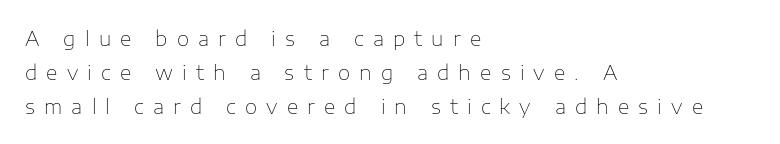
Q: Is the text bold? A: No.
Q: Is the text italic (slanted)? A: No, it is upright.
Q: Is the text underlined? A: No.
Q: How is the paragraph aligned? A: Left-aligned.
Q: Is the spacing between letters normal or unusually wide? A: Unusually wide.
Q: Is the spacing between lines tight, normal or loose? A: Normal.
